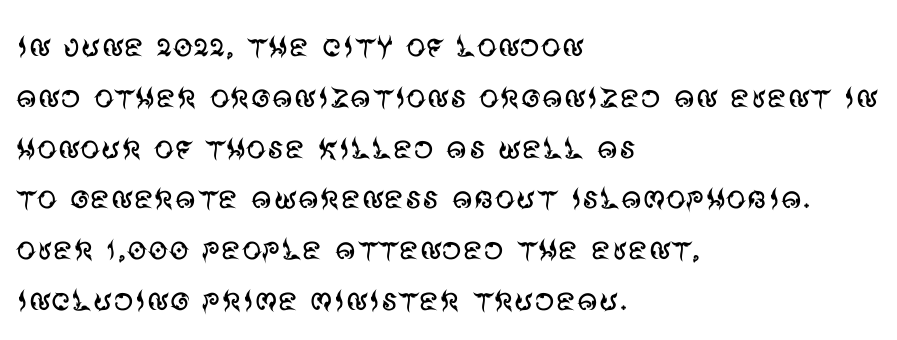
Q: Is the text bold? A: No.
Q: Is the text italic (slanted)? A: No, it is upright.
Q: Is the typeface a serif or a sans-serif typeface? A: Sans-serif.
Q: Is the text underlined? A: No.
Q: How is the paragraph aligned? A: Left-aligned.
Q: Is the spacing between letters normal or unusually wide? A: Normal.
Q: Is the spacing between lines tight, normal or loose? A: Normal.
Q: Width (condensed, normal, or wide)? A: Normal.
Q: Stroke contrast? A: Medium.
Q: x-height? A: Large.
Q: Monospaced? A: No.
